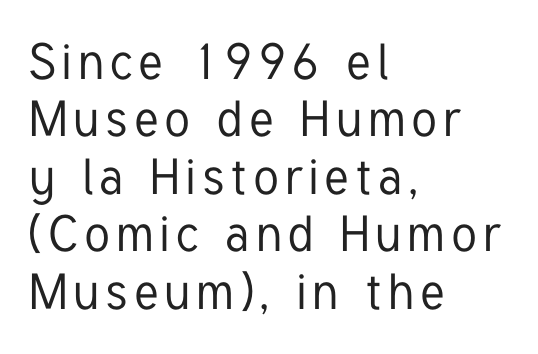
Q: Is the text italic (slanted)? A: No, it is upright.
Q: Is the typeface a serif or a sans-serif typeface? A: Sans-serif.
Q: Is the text underlined? A: No.
Q: How is the paragraph aligned? A: Left-aligned.
Q: Is the spacing between lines tight, normal or loose? A: Tight.
Q: Width (condensed, normal, or wide)? A: Condensed.
Q: Stroke contrast? A: Low.
Q: x-height? A: Medium.
Q: Monospaced? A: No.
